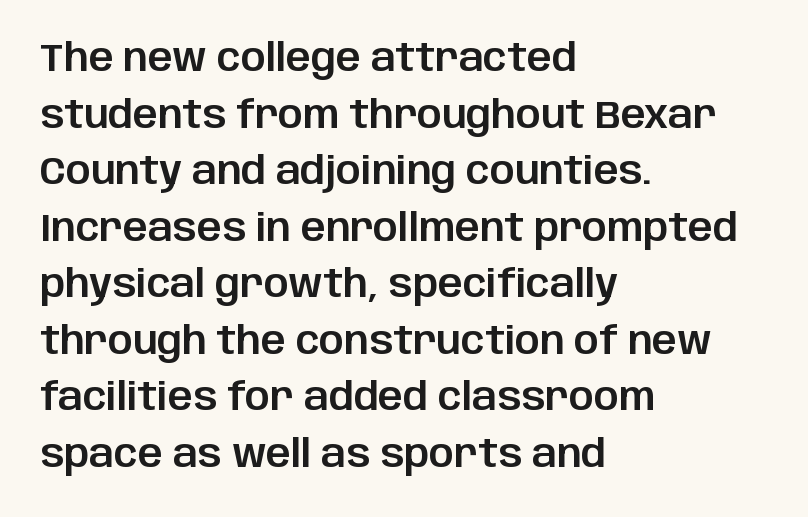
{"serif": "no", "italic": "no", "width": "normal", "stroke_contrast": "low", "x_height": "large", "monospaced": "no", "underline": "no", "align": "left", "line_spacing": "normal", "line_spacing_ratio": 1.45, "letter_spacing": "normal", "letter_spacing_em": 0.0, "glyph_px": 39}
